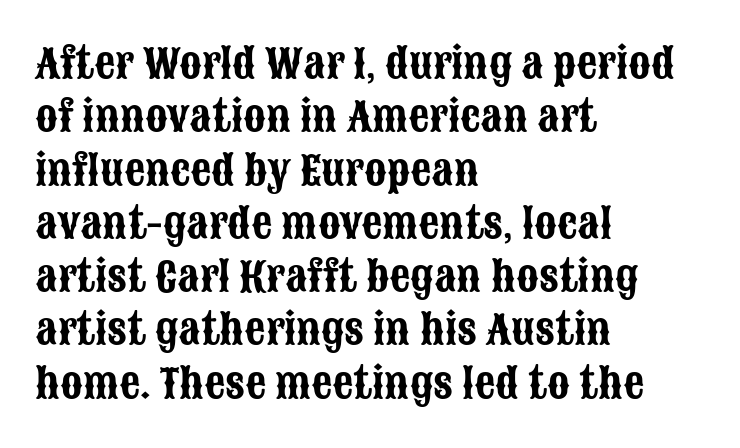
{"serif": "no", "italic": "no", "width": "condensed", "stroke_contrast": "low", "x_height": "large", "monospaced": "no", "underline": "no", "align": "left", "line_spacing": "normal", "line_spacing_ratio": 1.3, "letter_spacing": "normal", "letter_spacing_em": 0.0, "glyph_px": 41}
